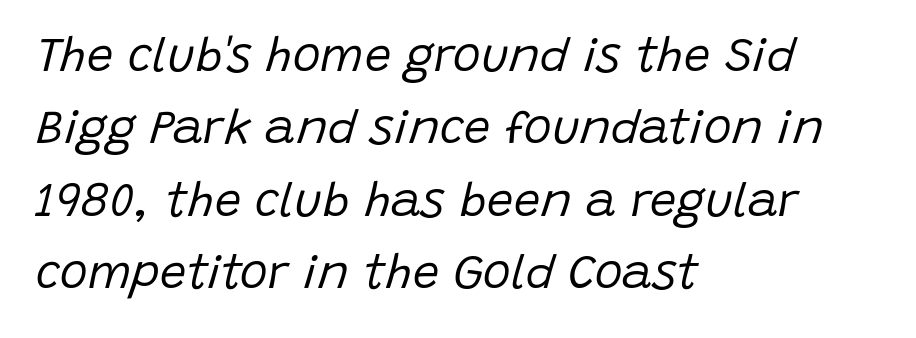
Regarding leading, the lines here are spaced in the standard way. You could not count columns in this text — the font is proportionally spaced. Would a proofreader flag this as italicized? Yes. Layout note: lines flush left. Stems here are at most as thick as an everyday book face. The words here are not underlined.
